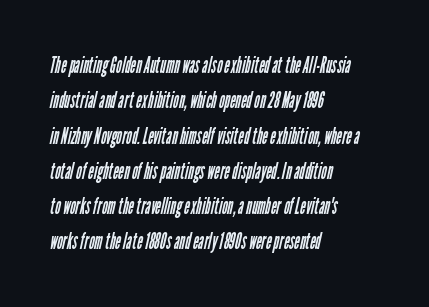
Q: Is the text bold? A: No.
Q: Is the text underlined? A: No.
Q: How is the paragraph aligned? A: Left-aligned.
Q: Is the spacing between letters normal or unusually wide? A: Normal.
Q: Is the spacing between lines tight, normal or loose? A: Normal.
